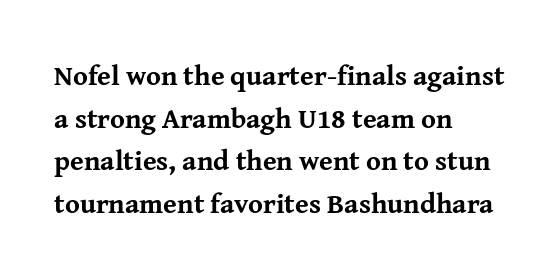
The image shows 28 px bold serif type, upright; set left-aligned, normal line spacing (1.52x), normal letter spacing, not underlined; medium stroke contrast and a medium x-height.
